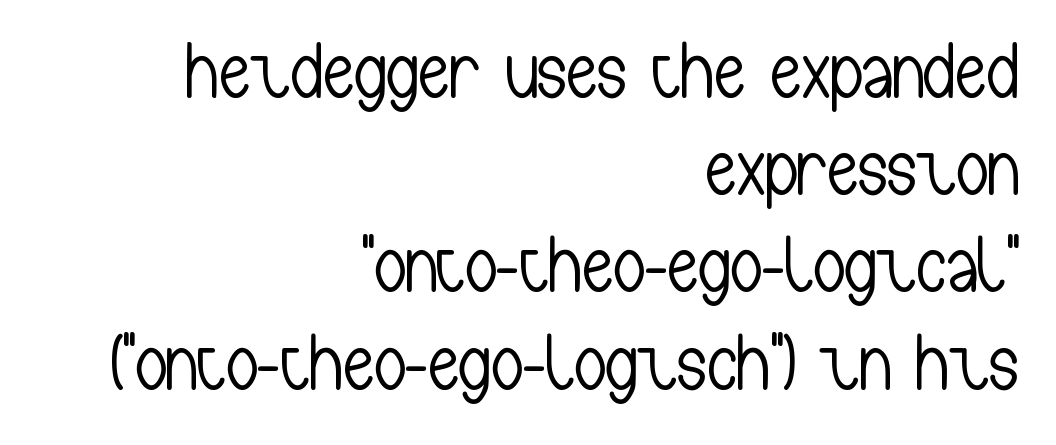
Q: Is the text bold? A: No.
Q: Is the text italic (slanted)? A: No, it is upright.
Q: Is the typeface a serif or a sans-serif typeface? A: Sans-serif.
Q: Is the text underlined? A: No.
Q: How is the paragraph aligned? A: Right-aligned.
Q: Is the spacing between letters normal or unusually wide? A: Normal.
Q: Width (condensed, normal, or wide)? A: Condensed.
Q: Stroke contrast? A: Low.
Q: x-height? A: Medium.
Q: Monospaced? A: No.
